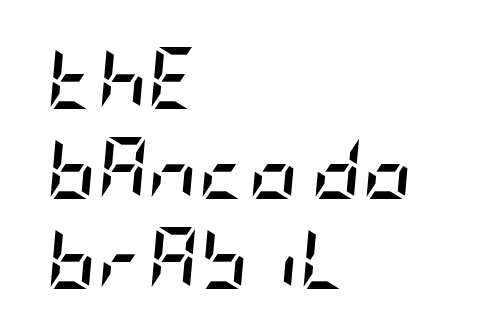
Q: Is the text bold? A: Yes.
Q: Is the text italic (slanted)? A: Yes, it leans right by about 5 degrees.
Q: Is the text underlined? A: No.
Q: How is the paragraph aligned? A: Left-aligned.
Q: Is the spacing between letters normal or unusually wide? A: Normal.
Q: Is the spacing between lines tight, normal or loose? A: Normal.
Q: Width (condensed, normal, or wide)? A: Condensed.
Q: Stroke contrast? A: Low.
Q: x-height? A: Large.
